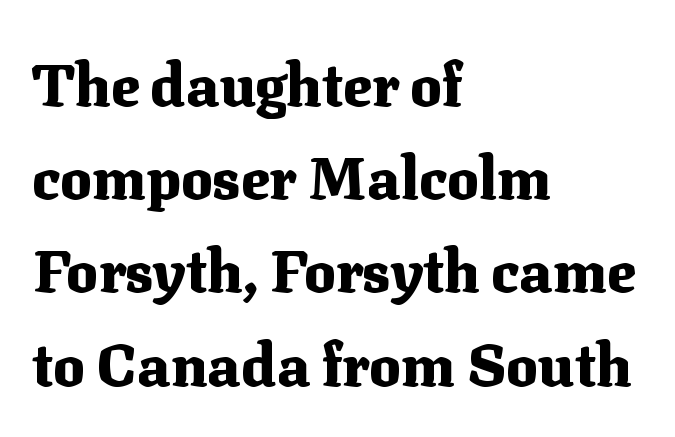
Rows of type keep a routine distance in the vertical direction. The letters advance in unequal steps, a hallmark of proportional type. Nothing unusual about the tracking: characters are spaced as the font intends. The strip under each line holds only bare page. Heft: maximum for text — a bold. In terms of posture, this sample is upright.
